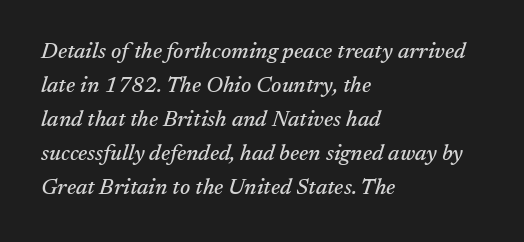
{"italic": "yes", "lean": "right", "slant_degrees": 17, "underline": "no", "align": "left", "line_spacing": "normal", "line_spacing_ratio": 1.55, "letter_spacing": "normal", "letter_spacing_em": 0.0, "glyph_px": 22}
